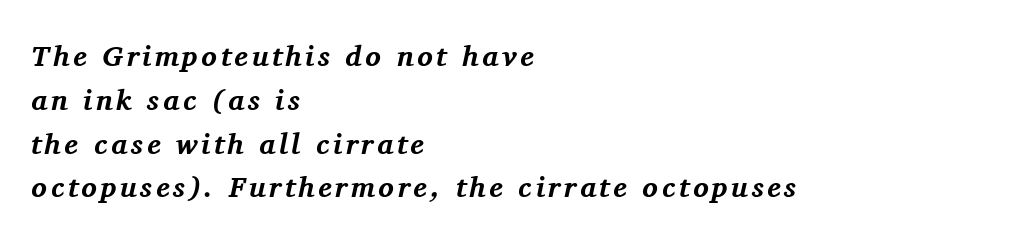
The image shows 29 px bold serif type, italic (leaning right); set left-aligned, normal line spacing (1.51x), not underlined; medium stroke contrast and a medium x-height.
